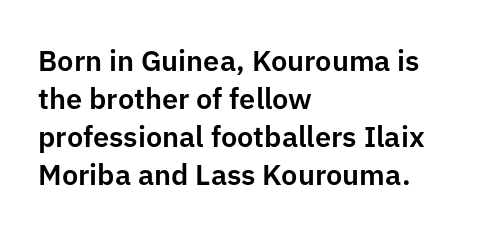
Q: Is the text italic (slanted)? A: No, it is upright.
Q: Is the typeface a serif or a sans-serif typeface? A: Sans-serif.
Q: Is the text underlined? A: No.
Q: How is the paragraph aligned? A: Left-aligned.
Q: Is the spacing between letters normal or unusually wide? A: Normal.
Q: Is the spacing between lines tight, normal or loose? A: Normal.
Q: Width (condensed, normal, or wide)? A: Normal.
Q: Stroke contrast? A: Low.
Q: x-height? A: Medium.
Q: Monospaced? A: No.
